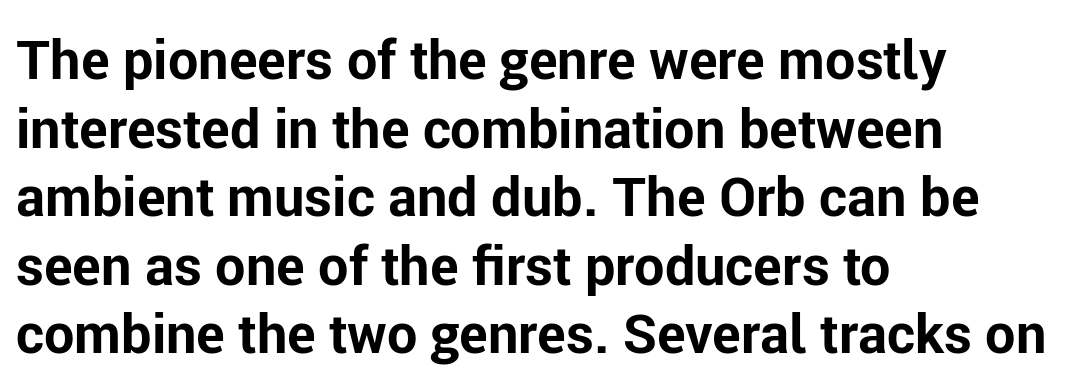
The image shows 54 px bold sans-serif type, upright; set left-aligned, normal line spacing (1.27x), normal letter spacing, not underlined; low stroke contrast and a medium x-height.
